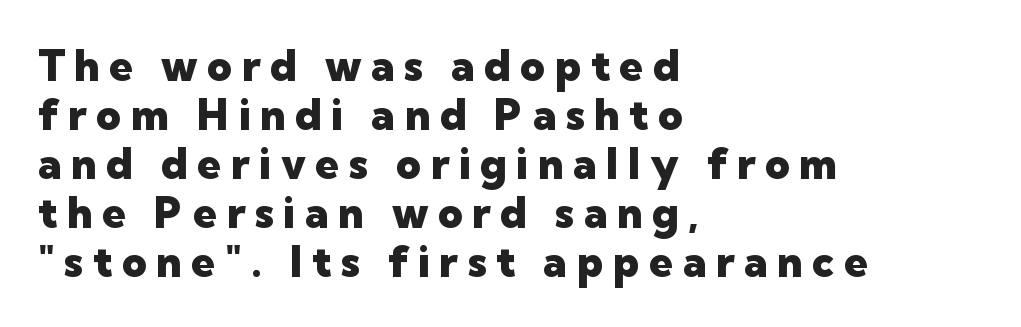
Q: Is the text bold? A: Yes.
Q: Is the text italic (slanted)? A: No, it is upright.
Q: Is the typeface a serif or a sans-serif typeface? A: Sans-serif.
Q: Is the text underlined? A: No.
Q: How is the paragraph aligned? A: Left-aligned.
Q: Is the spacing between letters normal or unusually wide? A: Unusually wide.
Q: Is the spacing between lines tight, normal or loose? A: Tight.
Q: Width (condensed, normal, or wide)? A: Normal.
Q: Stroke contrast? A: Low.
Q: x-height? A: Medium.
Q: Monospaced? A: No.
